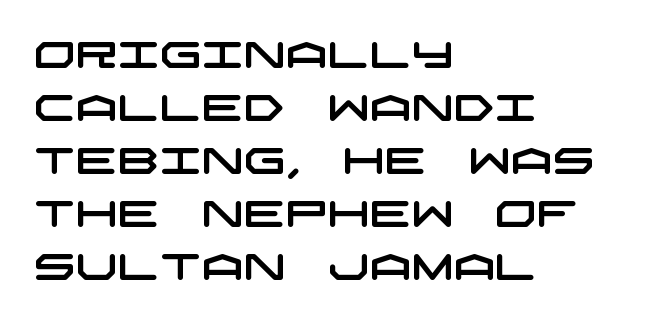
{"serif": "no", "width": "wide", "stroke_contrast": "low", "x_height": "large", "underline": "no", "align": "left", "line_spacing": "normal", "line_spacing_ratio": 1.43, "letter_spacing": "normal", "letter_spacing_em": 0.0, "glyph_px": 37}
